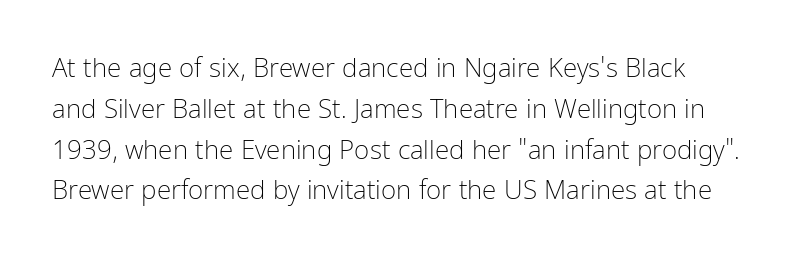
The image shows 26 px text type, upright; set left-aligned, normal line spacing (1.57x), normal letter spacing, not underlined.
